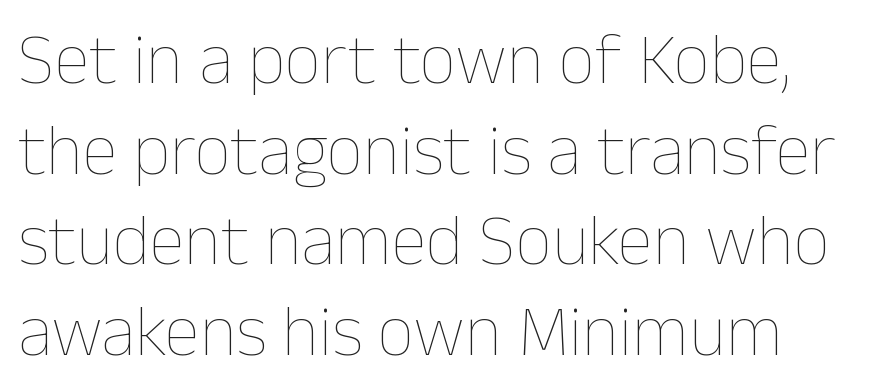
Heaviness? Minimal to ordinary, like unemphasized prose. You could not count columns in this text — the font is proportionally spaced. It's the straight-up-and-down kind of type. Notice how the passage keeps a crisp vertical edge on the left only. Descenders hang freely into open space. What's the leading like? Ordinary, nothing unusual.
